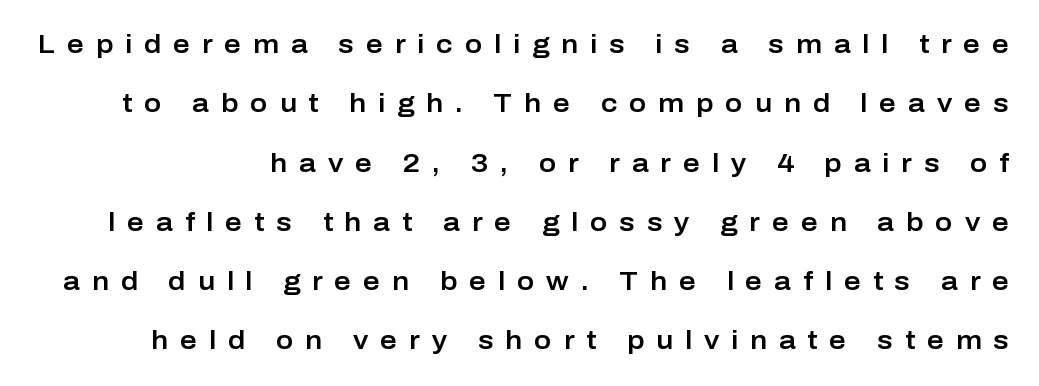
The image shows 26 px text type, upright; set loose line spacing (2.28x), unusually wide letter spacing (+0.46 em), not underlined.
